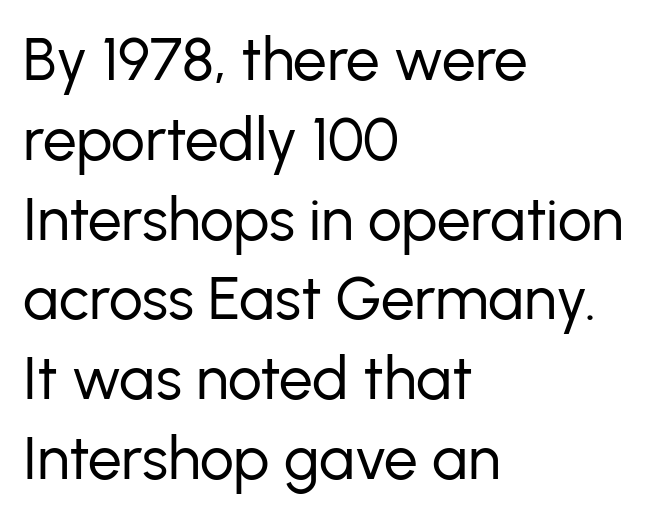
Q: Is the text bold? A: No.
Q: Is the text italic (slanted)? A: No, it is upright.
Q: Is the typeface a serif or a sans-serif typeface? A: Sans-serif.
Q: Is the text underlined? A: No.
Q: How is the paragraph aligned? A: Left-aligned.
Q: Is the spacing between letters normal or unusually wide? A: Normal.
Q: Is the spacing between lines tight, normal or loose? A: Normal.
Q: Width (condensed, normal, or wide)? A: Normal.
Q: Stroke contrast? A: Low.
Q: x-height? A: Medium.
Q: Monospaced? A: No.
